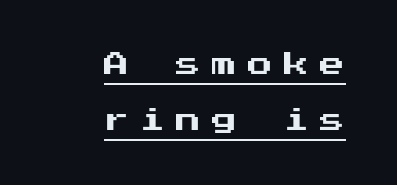
The image shows 25 px text type, upright; set right-aligned, loose line spacing (2.24x), unusually wide letter spacing (+0.44 em), underlined.
